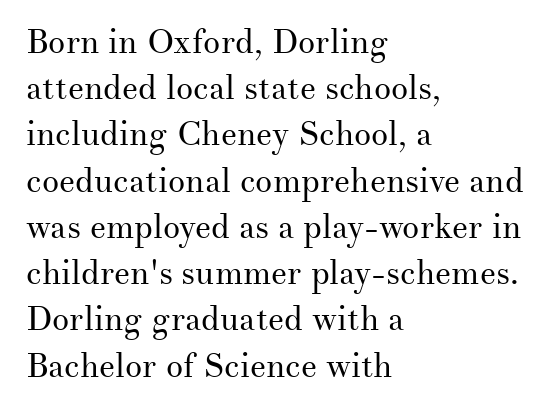
Nothing heavy about these letters — not bold at all. Rows of type keep a routine distance in the vertical direction. Little horizontal feet cap the strokes, marking this as serif type. The lettering holds an erect, upright posture throughout. Proportional: the letters do not fall into vertical columns.
